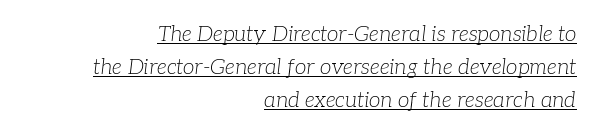
Between one letter and the next there's only the usual sliver of space. Weight: regular or lighter. What's the leading like? Ordinary, nothing unusual. Caption: lettering with a line underneath. Slant detected: the letters are inclined. Horizontally, the lines are justified to the trailing edge only.
